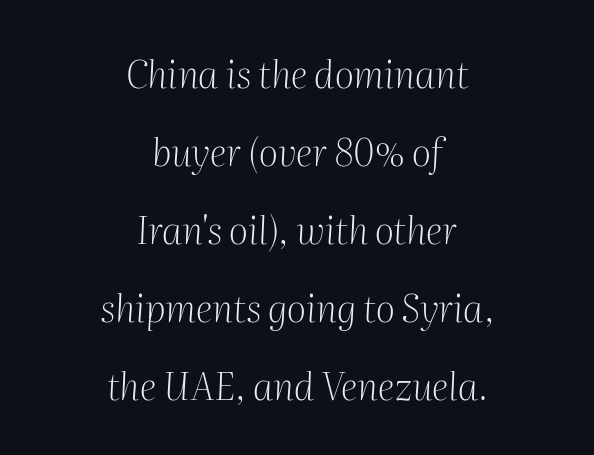
Q: Is the text bold? A: No.
Q: Is the text italic (slanted)? A: Yes, it leans right by about 2 degrees.
Q: Is the typeface a serif or a sans-serif typeface? A: Serif.
Q: Is the text underlined? A: No.
Q: How is the paragraph aligned? A: Centered.
Q: Is the spacing between letters normal or unusually wide? A: Normal.
Q: Is the spacing between lines tight, normal or loose? A: Loose.
Q: Width (condensed, normal, or wide)? A: Normal.
Q: Stroke contrast? A: Medium.
Q: x-height? A: Medium.
Q: Monospaced? A: No.
